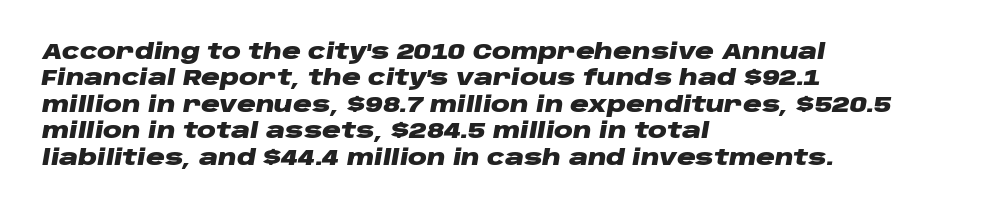
Glance below the letters and you will spot only blank space. Leftover space on each line is placed entirely after the last word. These lines keep a tight, regular rhythm from letter to letter. As a designer I'd log this as weight 700, bold.
